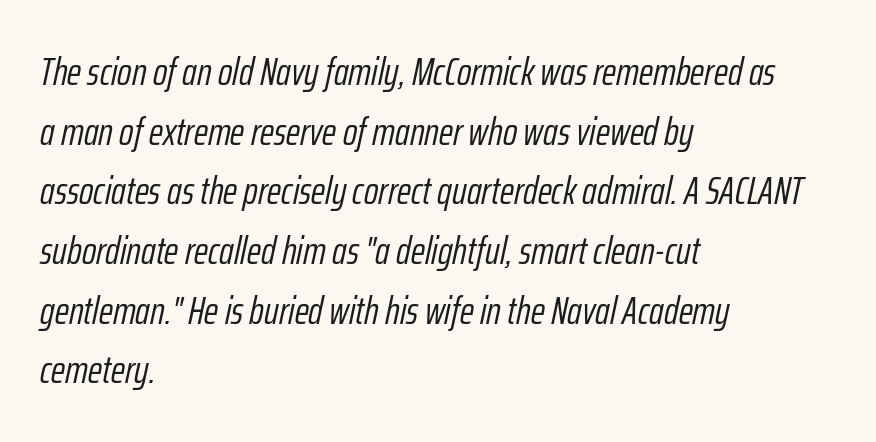
Observe the lean: these are italic letterforms. Honestly, the row spacing looks completely unremarkable. Glyph-to-glyph distance matches everyday printed text. The typesetting does not lean heavy: it is not bold. The gap between lines stays unmarked. The face used here is proportionally spaced, like ordinary book or web type.
